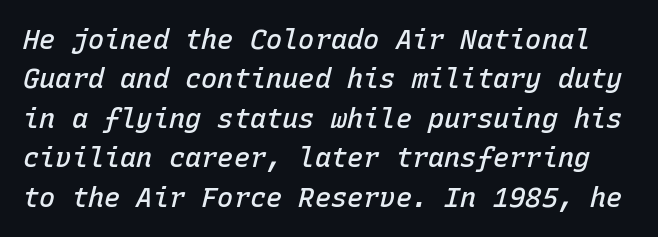
There is no visible air inserted between adjacent glyphs. Style check: oblique. Words float on clear page, feet unadorned. Vertically, the passage feels balanced, rows spaced as you'd expect. A semibold gives these letters moderate extra thickness, short of bold.
